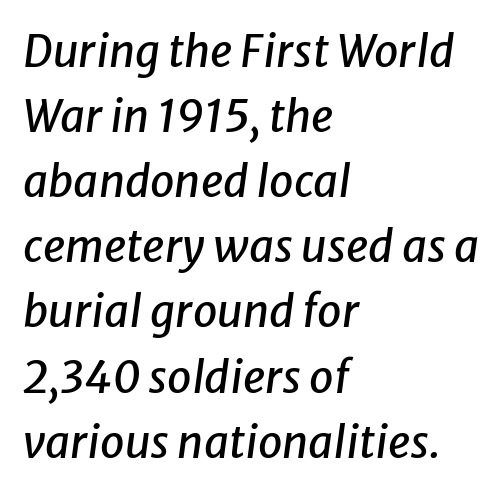
Slant detected: the letters are inclined. The gap between lines stays unmarked. The face used here is proportionally spaced, like ordinary book or web type. Notice how the passage keeps a crisp vertical edge on the left only. The rendering keeps characters at their native spacing. Reading down the column, the eye jumps a familiar distance to each next line.
